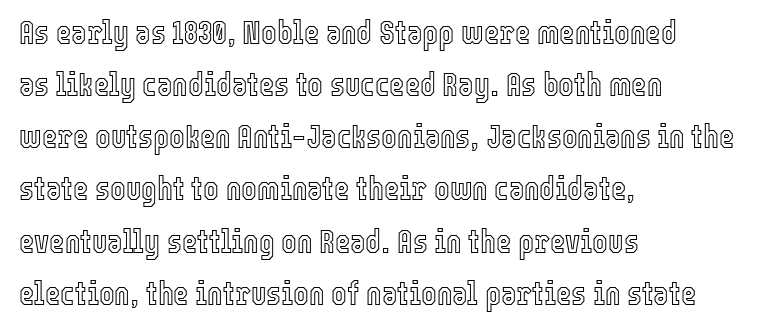
The image shows 33 px condensed type, upright; set left-aligned, normal line spacing (1.58x), normal letter spacing, not underlined; a medium x-height.
